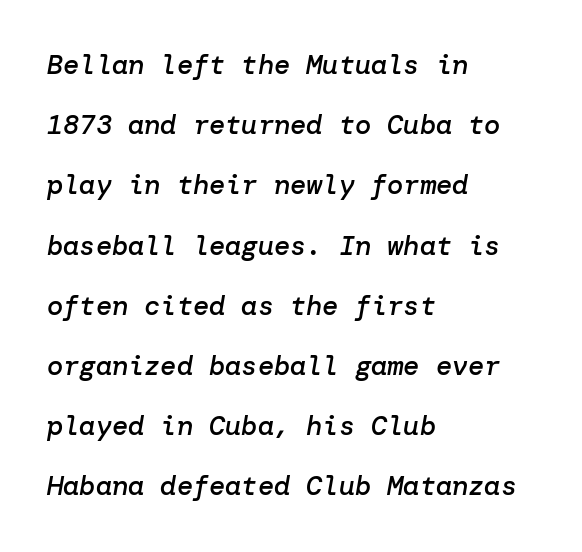
{"italic": "yes", "lean": "right", "slant_degrees": 10, "bold": "semi", "underline": "no", "align": "left", "line_spacing": "loose", "line_spacing_ratio": 2.23, "letter_spacing": "normal", "letter_spacing_em": 0.0, "glyph_px": 27}
